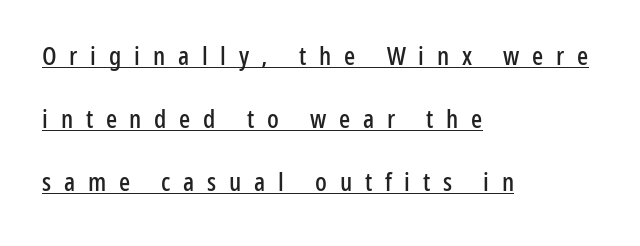
Q: Is the text italic (slanted)? A: No, it is upright.
Q: Is the text underlined? A: Yes.
Q: How is the paragraph aligned? A: Left-aligned.
Q: Is the spacing between letters normal or unusually wide? A: Unusually wide.
Q: Is the spacing between lines tight, normal or loose? A: Loose.
